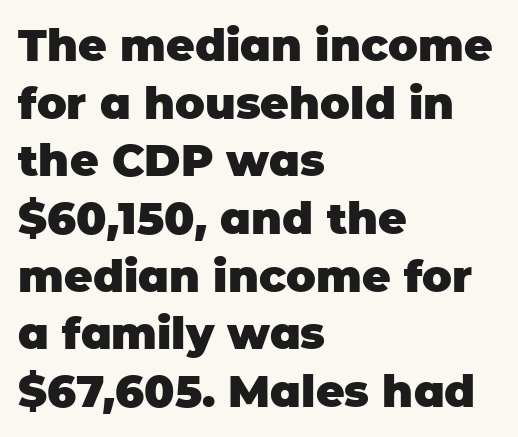
Q: Is the text bold? A: Yes.
Q: Is the text italic (slanted)? A: No, it is upright.
Q: Is the typeface a serif or a sans-serif typeface? A: Sans-serif.
Q: Is the text underlined? A: No.
Q: How is the paragraph aligned? A: Left-aligned.
Q: Is the spacing between letters normal or unusually wide? A: Normal.
Q: Is the spacing between lines tight, normal or loose? A: Normal.
Q: Width (condensed, normal, or wide)? A: Normal.
Q: Stroke contrast? A: Low.
Q: x-height? A: Large.
Q: Monospaced? A: No.
